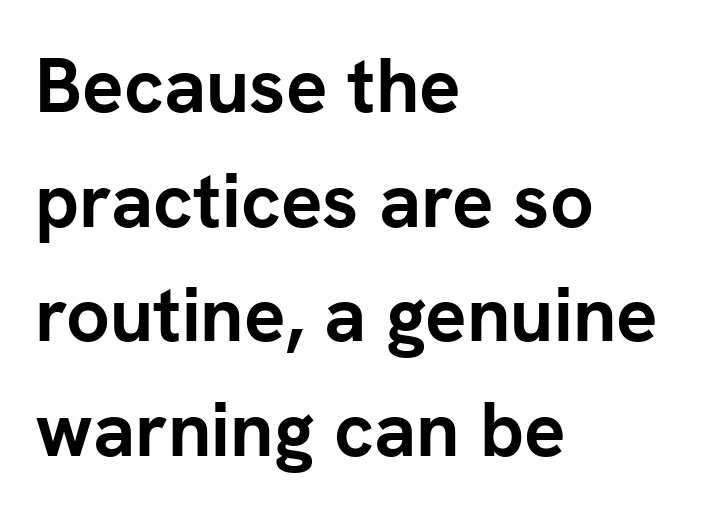
The letters advance in unequal steps, a hallmark of proportional type. Observe the ordinary spacing: letters are neighbours, not strangers. Compared with a centered layout, this one pins lines to the left instead. This is the regular roman posture of the typeface.
